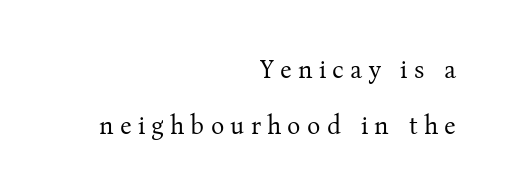
Q: Is the text bold? A: No.
Q: Is the text italic (slanted)? A: No, it is upright.
Q: Is the text underlined? A: No.
Q: How is the paragraph aligned? A: Right-aligned.
Q: Is the spacing between letters normal or unusually wide? A: Unusually wide.
Q: Is the spacing between lines tight, normal or loose? A: Loose.
